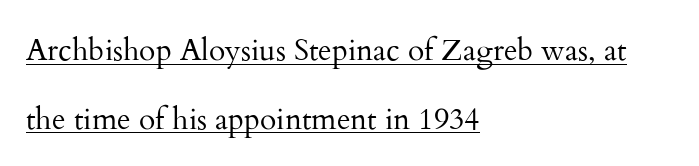
The designer dialed line spacing up above the default. Letters have the restrained weight of plain body copy at most. This is roman type, the default non-slanted kind. Spacing between characters is what you'd get straight out of the box. Visually the block forms a straight wall on the left and a jagged coastline on the right. Check where the strokes stop: tiny serifs finish them off.
